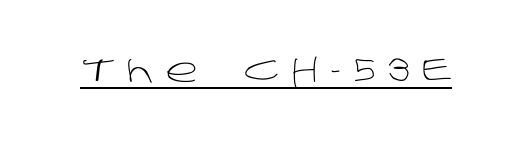
The image shows 33 px light sans-serif type; set unusually wide letter spacing (+0.37 em), underlined; low stroke contrast and a large x-height.
